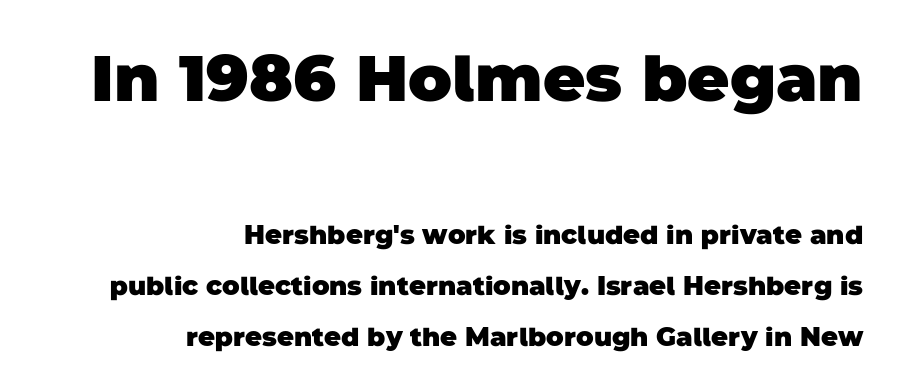
Nobody touched the tracking dial on this one. The block sitting higher on the canvas is the one with enlarged characters. This sample is right-justified, so line beginnings fall wherever the words allow. Bare-footed words on every line. Classification — sans serif. Here the designer chose a conventional face with non-uniform glyph widths.
